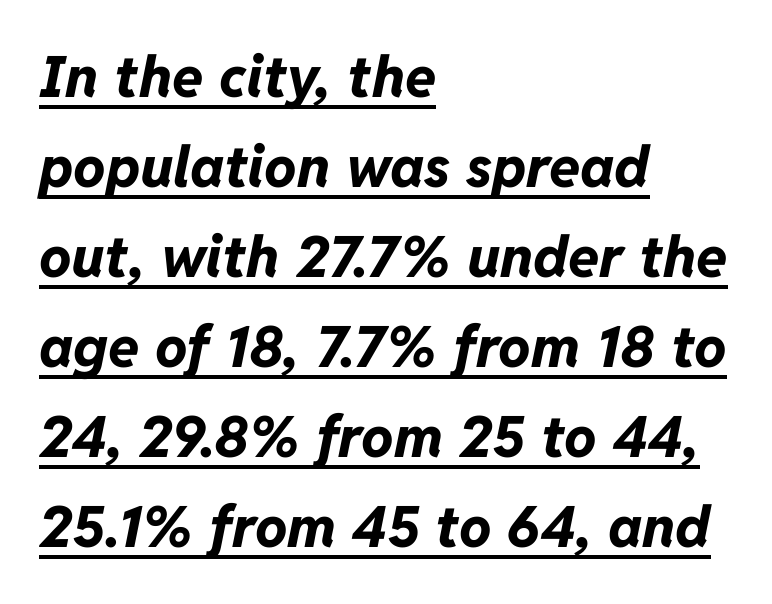
Vertically, the passage feels balanced, rows spaced as you'd expect. The passage shown is typed in a proportional face where columns would drift. The rendering keeps characters at their native spacing. Tall strokes in this sample are angled rather than plumb.
